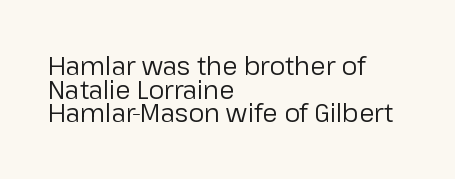
{"italic": "no", "bold": "no", "underline": "no", "align": "left", "line_spacing": "tight", "line_spacing_ratio": 0.95, "letter_spacing": "normal", "letter_spacing_em": 0.0, "glyph_px": 25}
